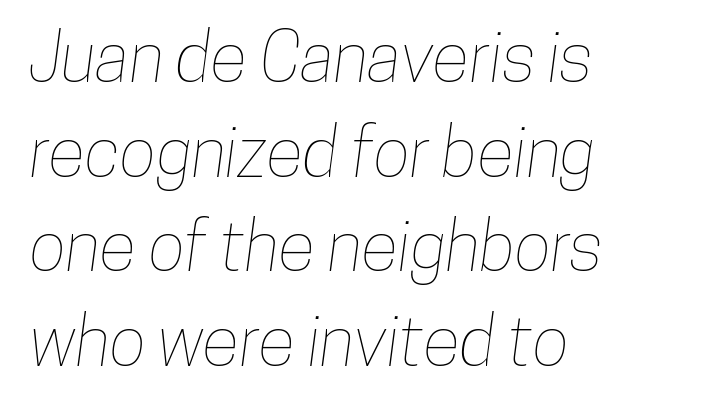
{"width": "condensed", "stroke_contrast": "low", "x_height": "medium", "monospaced": "no", "underline": "no", "align": "left", "line_spacing": "normal", "line_spacing_ratio": 1.37, "letter_spacing": "normal", "letter_spacing_em": 0.0, "glyph_px": 69}
